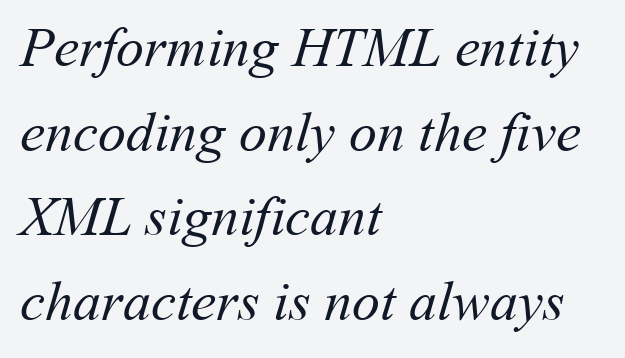
Reading down the column, the eye jumps a familiar distance to each next line. Nobody drew a line under any word here. Observe the ordinary spacing: letters are neighbours, not strangers. Each line starts at the same left margin while the right side varies. Varying glyph widths throughout — classic text-font behaviour. The strokes carry an ordinary text weight at most.
